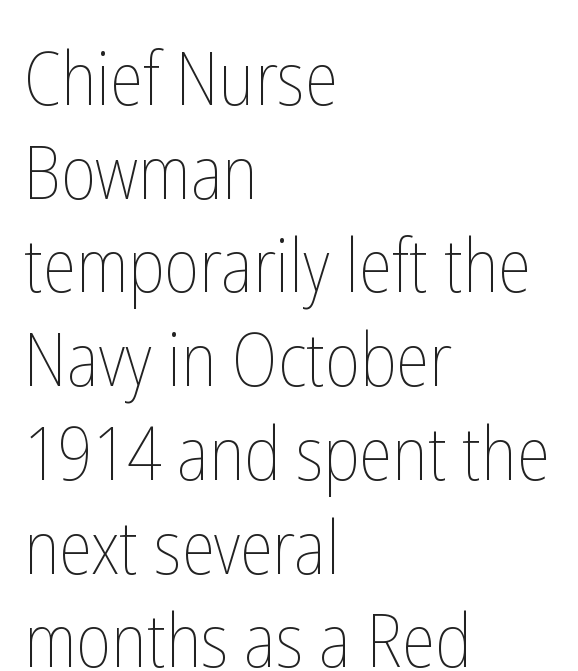
The image shows 75 px thin, condensed type, upright; set left-aligned, normal line spacing (1.25x), normal letter spacing, not underlined; low stroke contrast and a medium x-height.
